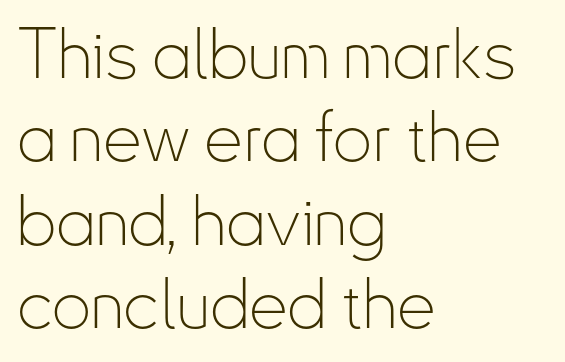
{"serif": "no", "italic": "no", "bold": "no", "weight": "thin", "width": "condensed", "stroke_contrast": "low", "x_height": "small", "monospaced": "no", "underline": "no", "align": "left", "line_spacing_ratio": 1.21, "letter_spacing": "normal", "letter_spacing_em": 0.0, "glyph_px": 69}
